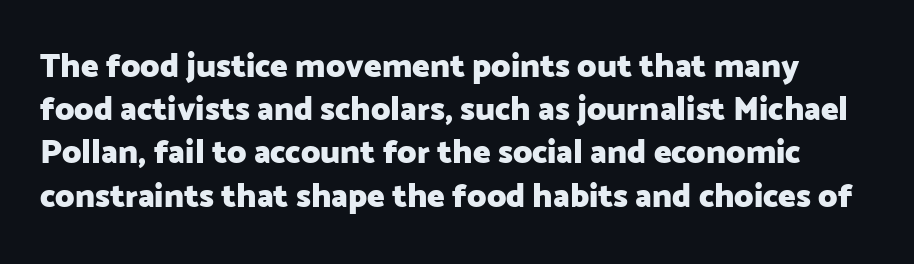
Q: Is the text bold? A: Yes.
Q: Is the text italic (slanted)? A: No, it is upright.
Q: Is the typeface a serif or a sans-serif typeface? A: Sans-serif.
Q: Is the text underlined? A: No.
Q: Is the spacing between letters normal or unusually wide? A: Normal.
Q: Is the spacing between lines tight, normal or loose? A: Normal.
Q: Width (condensed, normal, or wide)? A: Normal.
Q: Stroke contrast? A: Low.
Q: x-height? A: Medium.
Q: Monospaced? A: No.
